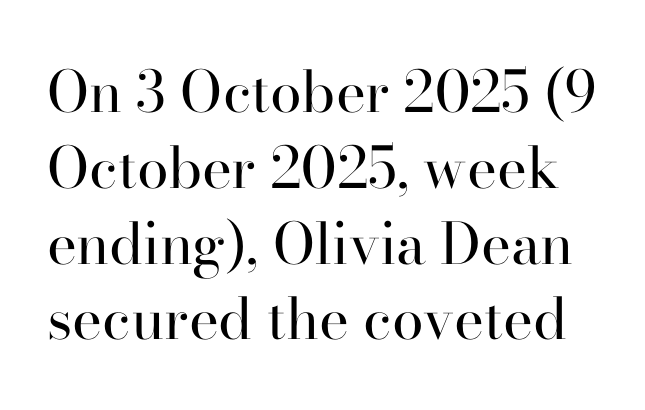
The image shows 57 px regular-weight serif type, upright; set normal line spacing (1.33x), normal letter spacing, not underlined; high stroke contrast and a small x-height.
